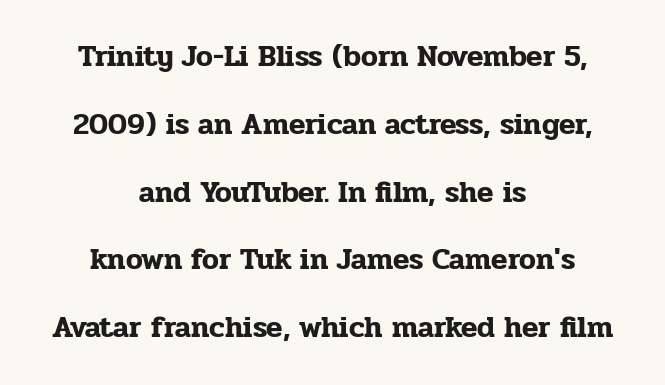
{"serif": "yes", "italic": "no", "width": "normal", "stroke_contrast": "low", "x_height": "medium", "monospaced": "no", "underline": "no", "align": "center", "line_spacing": "loose", "line_spacing_ratio": 2.26, "letter_spacing": "normal", "letter_spacing_em": 0.0, "glyph_px": 30}
